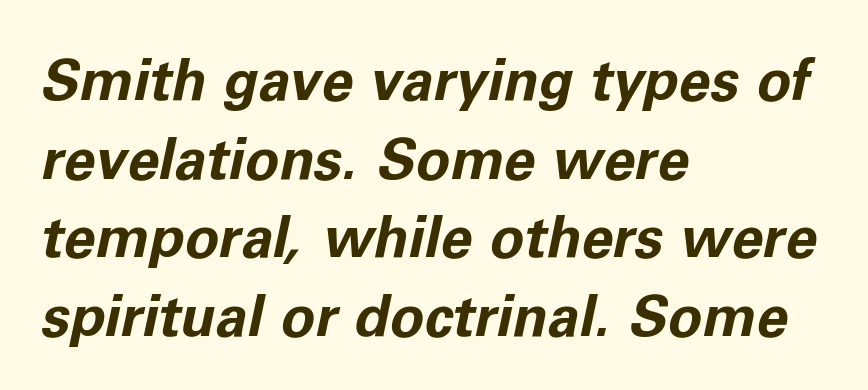
{"italic": "yes", "lean": "right", "slant_degrees": 11, "bold": "yes", "weight": "bold", "width": "normal", "stroke_contrast": "low", "x_height": "medium", "monospaced": "no", "underline": "no", "align": "left", "line_spacing": "normal", "line_spacing_ratio": 1.38, "letter_spacing": "normal", "letter_spacing_em": 0.0, "glyph_px": 57}
